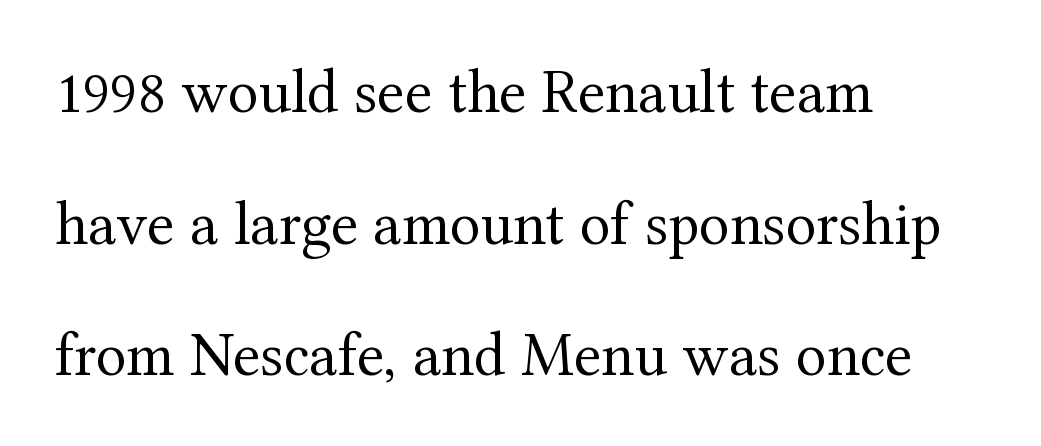
The image shows 63 px regular-weight serif type, upright; set left-aligned, loose line spacing (2.09x), normal letter spacing, not underlined; medium stroke contrast and a medium x-height.
